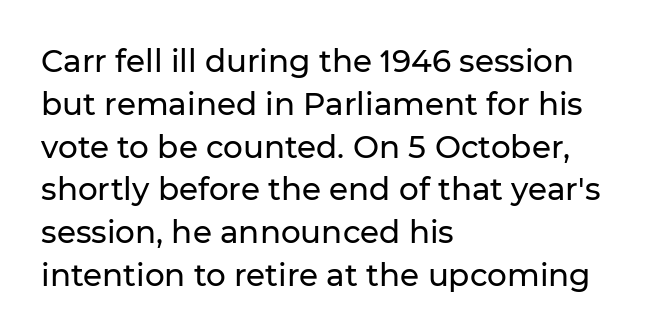
The lines sit at an ordinary, default distance from one another. Alignment: flush left. You could call the tracking neutral — neither tight nor loose. Every character sits straight up, as roman type does.
